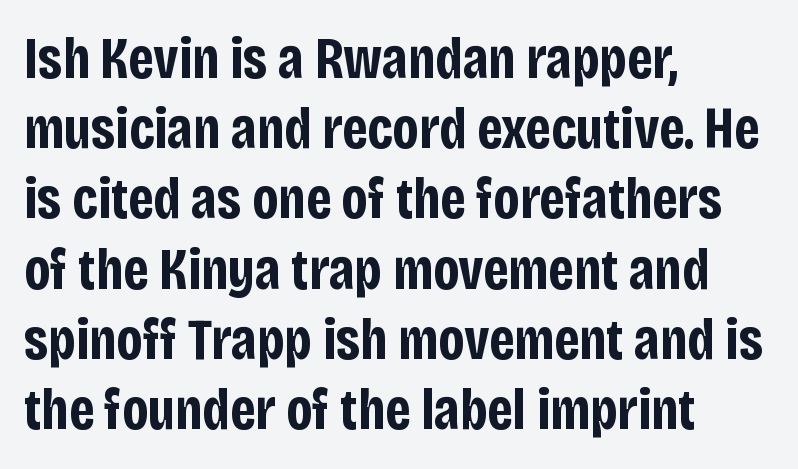
{"serif": "no", "italic": "no", "bold": "yes", "weight": "bold", "width": "condensed", "stroke_contrast": "low", "x_height": "large", "monospaced": "no", "underline": "no", "align": "left", "line_spacing_ratio": 1.21, "letter_spacing": "normal", "letter_spacing_em": 0.0, "glyph_px": 58}
